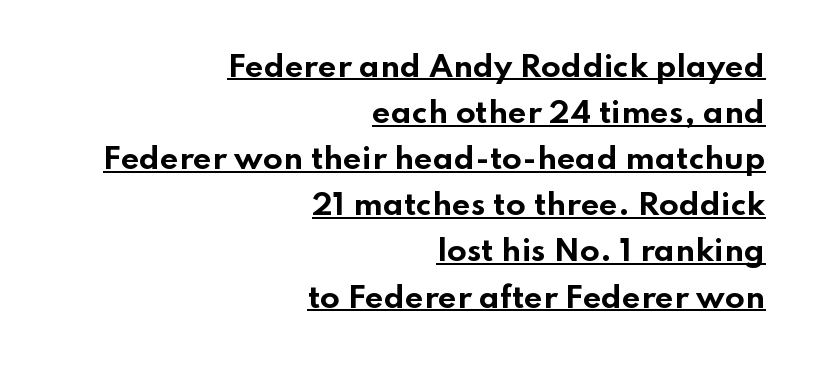
The font is running at its bold setting. You could not count columns in this text — the font is proportionally spaced. Every row of glyphs terminates at an identical x-position on the right. The glyphs are accompanied by a horizontal stroke just below them. You could call the tracking neutral — neither tight nor loose.
